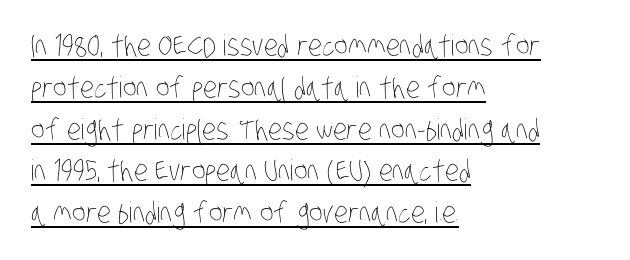
The image shows 29 px thin, condensed type; set left-aligned, normal line spacing (1.44x), normal letter spacing, underlined; low stroke contrast and a large x-height.
